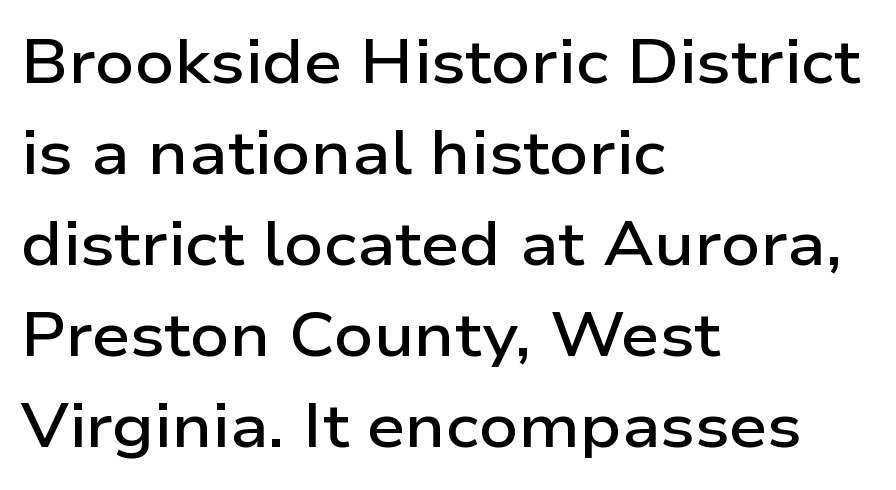
Q: Is the text bold? A: Semi-bold.
Q: Is the text italic (slanted)? A: No, it is upright.
Q: Is the typeface a serif or a sans-serif typeface? A: Sans-serif.
Q: Is the text underlined? A: No.
Q: How is the paragraph aligned? A: Left-aligned.
Q: Is the spacing between letters normal or unusually wide? A: Normal.
Q: Is the spacing between lines tight, normal or loose? A: Normal.
Q: Width (condensed, normal, or wide)? A: Wide.
Q: Stroke contrast? A: Low.
Q: x-height? A: Medium.
Q: Monospaced? A: No.
